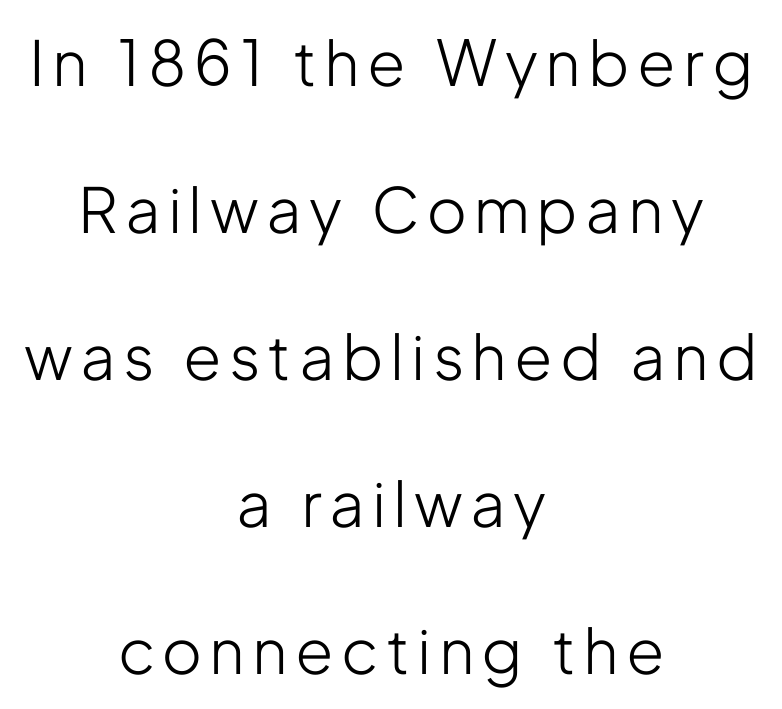
The image shows 62 px light, condensed sans-serif type, upright; set centered, loose line spacing (2.37x), not underlined; low stroke contrast and a medium x-height.
